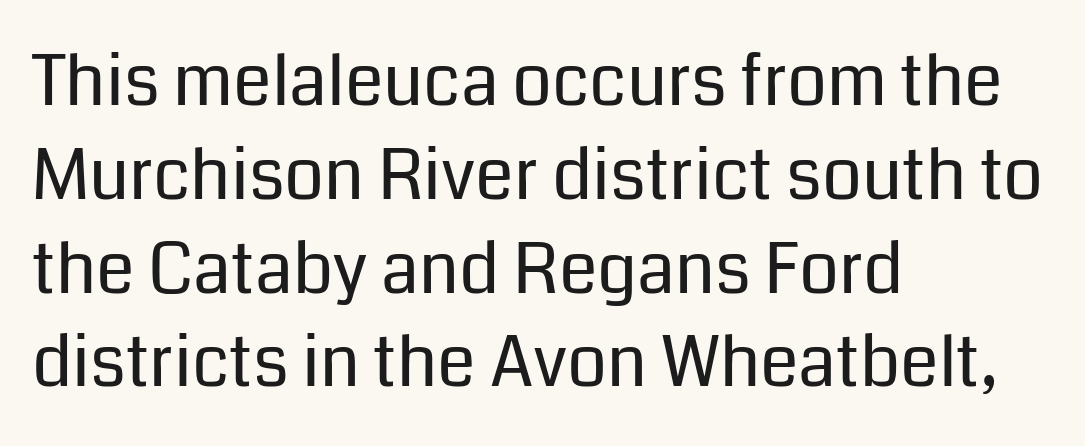
The letters stand upright; this is a roman face. Lines of text with bare space underneath. The letters advance in unequal steps, a hallmark of proportional type. Caption: face not bold, strokes unweighted.
